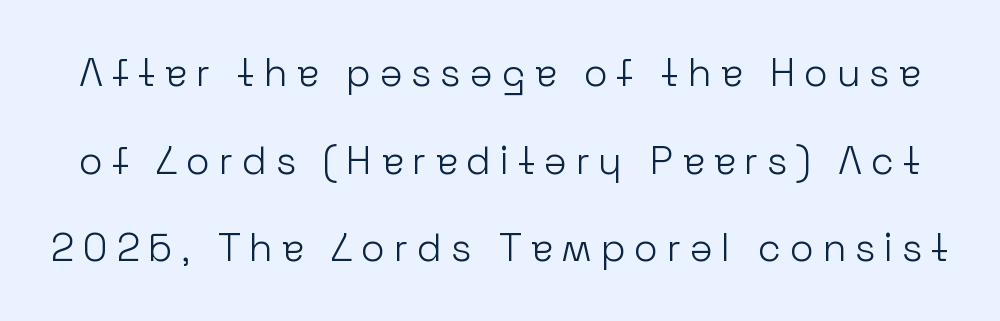
The image shows 39 px light sans-serif type, upright; set loose line spacing (2.25x), unusually wide letter spacing (+0.22 em), not underlined; low stroke contrast and a medium x-height.
